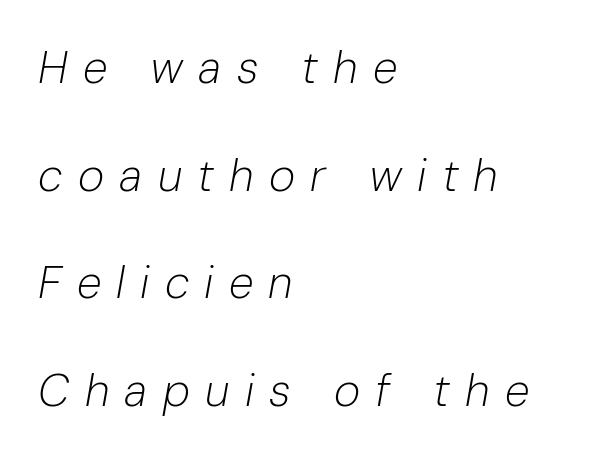
Q: Is the text bold? A: No.
Q: Is the text italic (slanted)? A: Yes, it leans right by about 10 degrees.
Q: Is the text underlined? A: No.
Q: How is the paragraph aligned? A: Left-aligned.
Q: Is the spacing between letters normal or unusually wide? A: Unusually wide.
Q: Is the spacing between lines tight, normal or loose? A: Loose.
Q: Width (condensed, normal, or wide)? A: Normal.
Q: Stroke contrast? A: Low.
Q: x-height? A: Medium.
Q: Monospaced? A: No.
